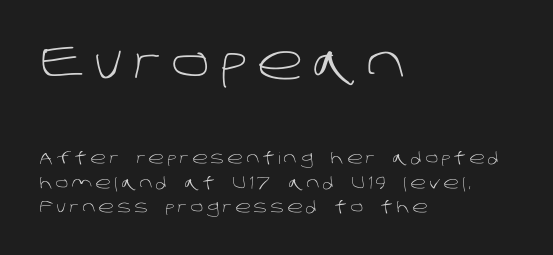
Q: Is the text bold? A: No.
Q: Is the typeface a serif or a sans-serif typeface? A: Sans-serif.
Q: Is the text underlined? A: No.
Q: How is the paragraph aligned? A: Left-aligned.
Q: Is the spacing between letters normal or unusually wide? A: Unusually wide.
Q: Is the spacing between lines tight, normal or loose? A: Normal.
Q: Which block of text is set in a larger size, the first (top) or the second (bottom)? A: The first (top) one.
Q: Width (condensed, normal, or wide)? A: Normal.
Q: Stroke contrast? A: Low.
Q: x-height? A: Large.
Q: Monospaced? A: No.
